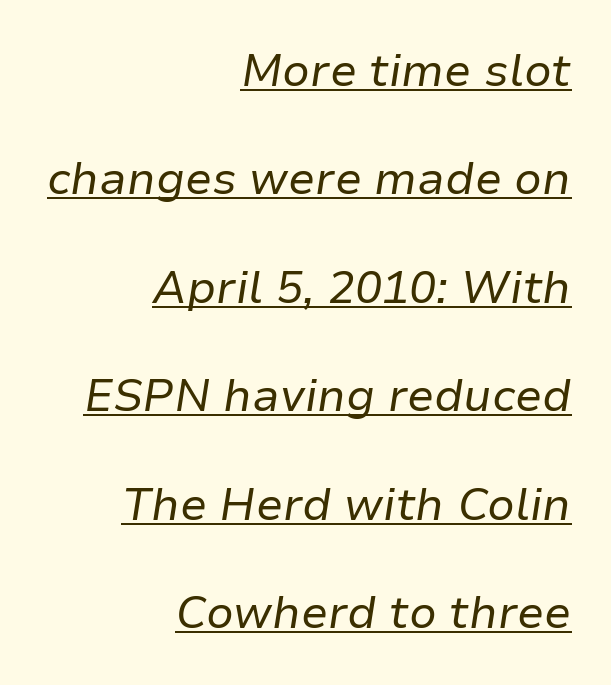
The line-height multiplier appears high, well above default. This rendering features underlined lettering. Stems here are at most as thick as an everyday book face. A student would call this right alignment; a typographer would say flush right, rag left. The face used here is proportionally spaced, like ordinary book or web type.
